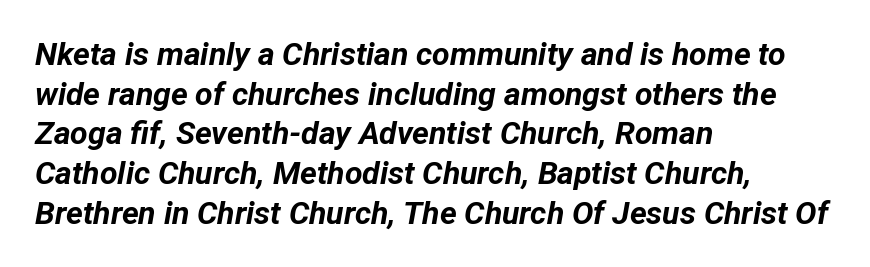
Q: Is the text bold? A: Yes.
Q: Is the text italic (slanted)? A: Yes, it leans right by about 12 degrees.
Q: Is the text underlined? A: No.
Q: How is the paragraph aligned? A: Left-aligned.
Q: Is the spacing between letters normal or unusually wide? A: Normal.
Q: Width (condensed, normal, or wide)? A: Normal.
Q: Stroke contrast? A: Low.
Q: x-height? A: Medium.
Q: Monospaced? A: No.
